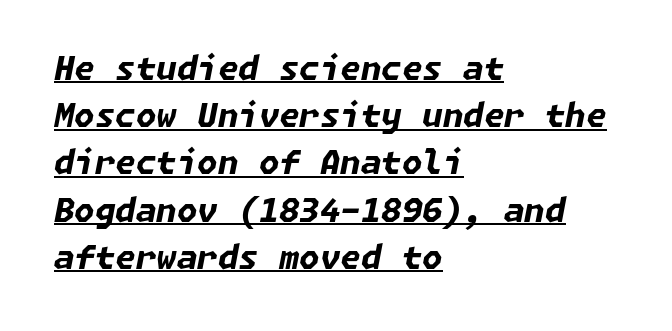
{"italic": "yes", "lean": "right", "slant_degrees": 11, "bold": "yes", "weight": "bold", "width": "normal", "stroke_contrast": "low", "x_height": "medium", "underline": "yes", "align": "left", "line_spacing": "normal", "line_spacing_ratio": 1.43, "letter_spacing": "normal", "letter_spacing_em": 0.0, "glyph_px": 33}
